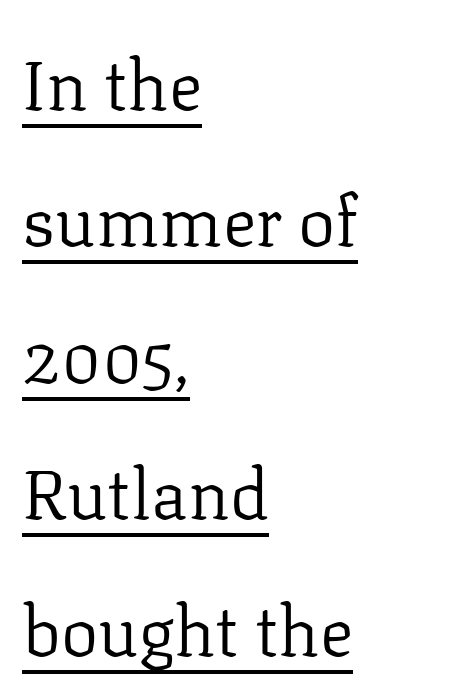
The image shows 70 px regular-weight serif type, upright; set left-aligned, loose line spacing (1.95x), normal letter spacing, underlined; low stroke contrast and a medium x-height.
